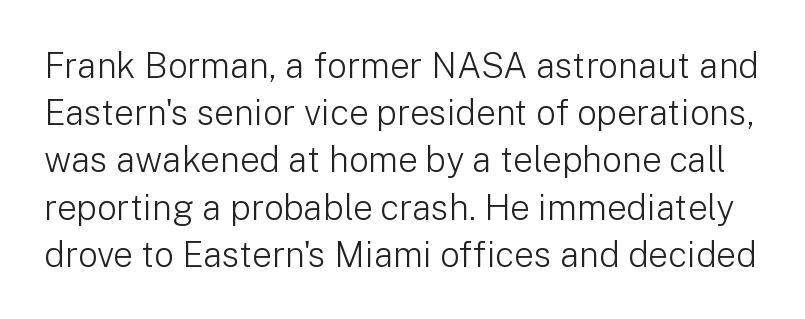
Q: Is the text bold? A: No.
Q: Is the text italic (slanted)? A: No, it is upright.
Q: Is the typeface a serif or a sans-serif typeface? A: Sans-serif.
Q: Is the text underlined? A: No.
Q: Is the spacing between letters normal or unusually wide? A: Normal.
Q: Is the spacing between lines tight, normal or loose? A: Normal.
Q: Width (condensed, normal, or wide)? A: Normal.
Q: Stroke contrast? A: Low.
Q: x-height? A: Medium.
Q: Monospaced? A: No.
